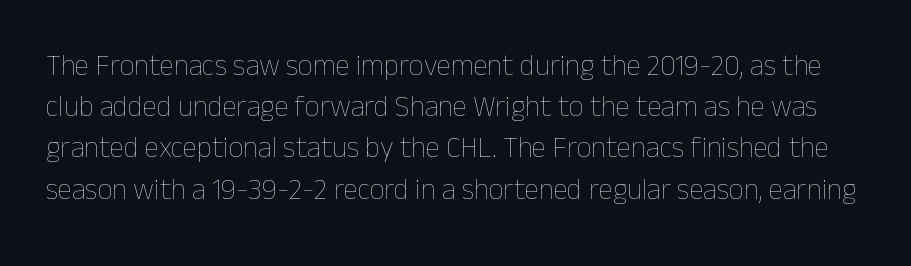
The image shows 29 px thin type, upright; set normal line spacing (1.42x), normal letter spacing, not underlined; low stroke contrast and a medium x-height.
